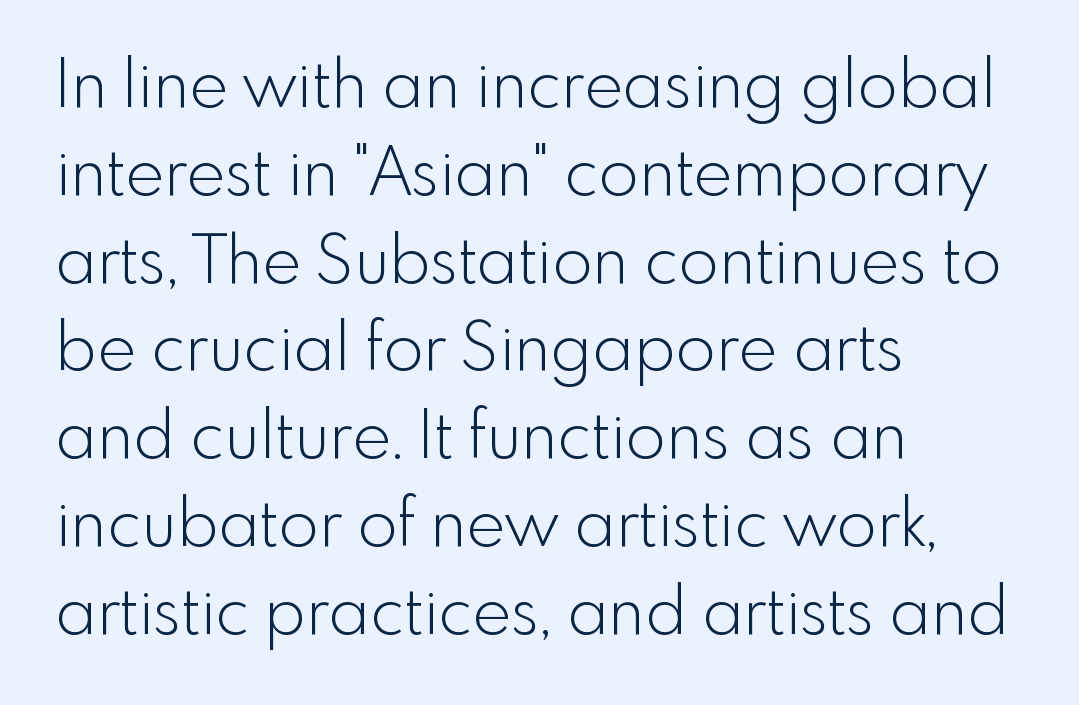
The image shows 66 px light sans-serif type, upright; set left-aligned, normal line spacing (1.33x), normal letter spacing, not underlined; a small x-height.
